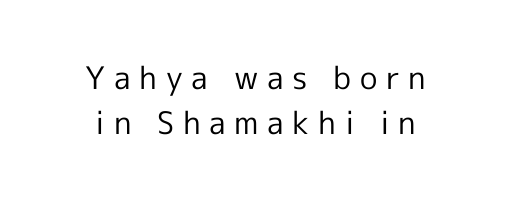
Q: Is the text bold? A: No.
Q: Is the text italic (slanted)? A: No, it is upright.
Q: Is the typeface a serif or a sans-serif typeface? A: Sans-serif.
Q: Is the text underlined? A: No.
Q: How is the paragraph aligned? A: Centered.
Q: Is the spacing between letters normal or unusually wide? A: Unusually wide.
Q: Is the spacing between lines tight, normal or loose? A: Normal.
Q: Width (condensed, normal, or wide)? A: Normal.
Q: x-height? A: Medium.
Q: Monospaced? A: No.
